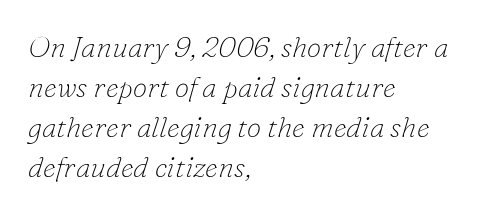
Caption: standard tracking, unaltered. Words float on clear page, feet unadorned. The face used here is proportionally spaced, like ordinary book or web type. These lines sit exactly where default settings would place them. The rendering applies a slant to the glyphs.
